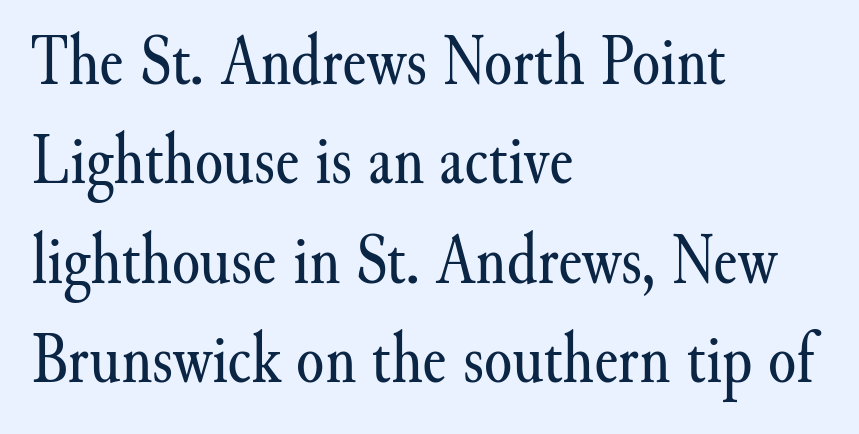
Font category for this specimen: serif. Weight: regular or lighter. Honestly, the row spacing looks completely unremarkable. Here the glyphs are tracked normally, forming tight word shapes. In terms of posture, this sample is upright.
